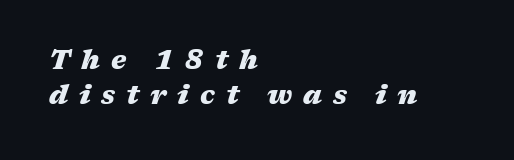
The image shows 26 px bold type, italic (leaning right); set left-aligned, normal line spacing (1.33x), unusually wide letter spacing (+0.42 em), not underlined.
